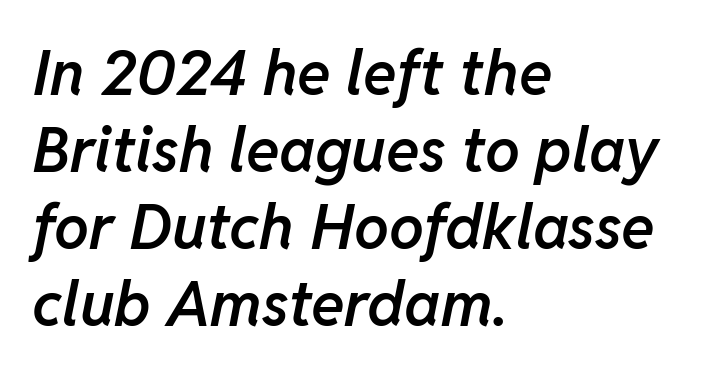
Q: Is the text bold? A: Semi-bold.
Q: Is the text italic (slanted)? A: Yes, it leans right by about 11 degrees.
Q: Is the text underlined? A: No.
Q: How is the paragraph aligned? A: Left-aligned.
Q: Is the spacing between letters normal or unusually wide? A: Normal.
Q: Width (condensed, normal, or wide)? A: Normal.
Q: Stroke contrast? A: Low.
Q: x-height? A: Medium.
Q: Monospaced? A: No.
